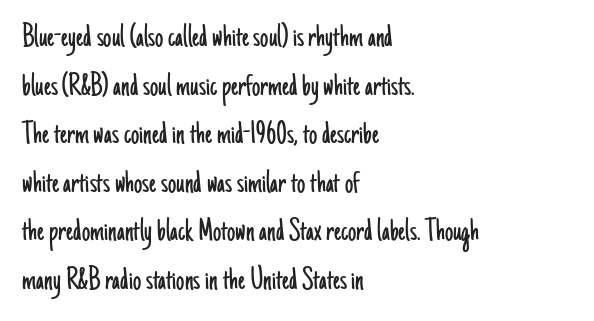
{"serif": "no", "italic": "no", "bold": "no", "weight": "light", "width": "condensed", "stroke_contrast": "low", "x_height": "small", "monospaced": "no", "underline": "no", "align": "left", "line_spacing": "normal", "line_spacing_ratio": 1.47, "letter_spacing": "normal", "letter_spacing_em": 0.0, "glyph_px": 33}
